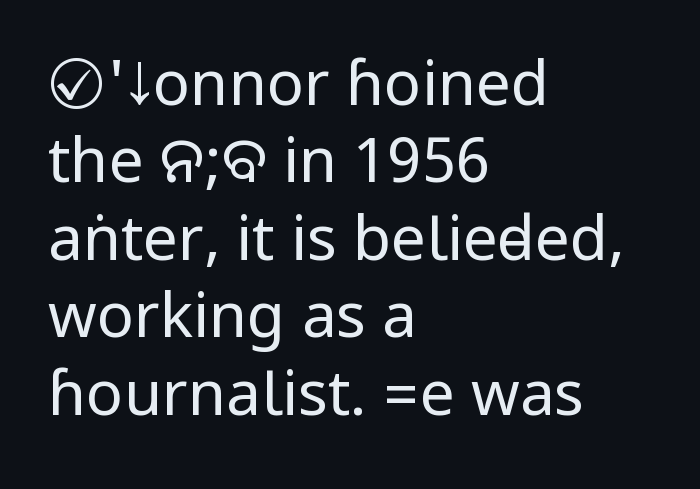
The image shows 62 px regular-weight, condensed sans-serif type, upright; set left-aligned, normal line spacing (1.25x), normal letter spacing, not underlined; low stroke contrast.
